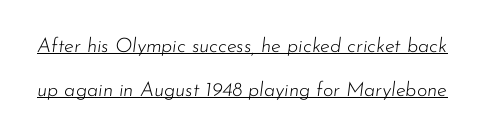
The image shows 20 px text type, italic (leaning right); set loose line spacing (2.2x), normal letter spacing, underlined.
